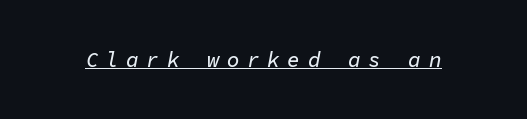
The image shows 21 px text type, italic (leaning right); set unusually wide letter spacing (+0.36 em), underlined.
